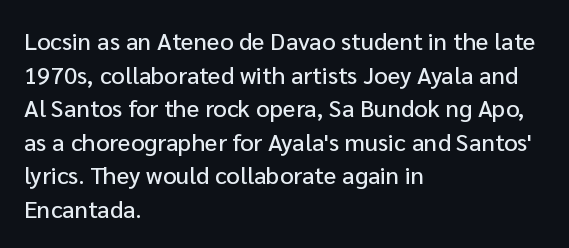
{"italic": "no", "underline": "no", "align": "left", "line_spacing": "normal", "line_spacing_ratio": 1.4, "letter_spacing": "normal", "letter_spacing_em": 0.0, "glyph_px": 24}
